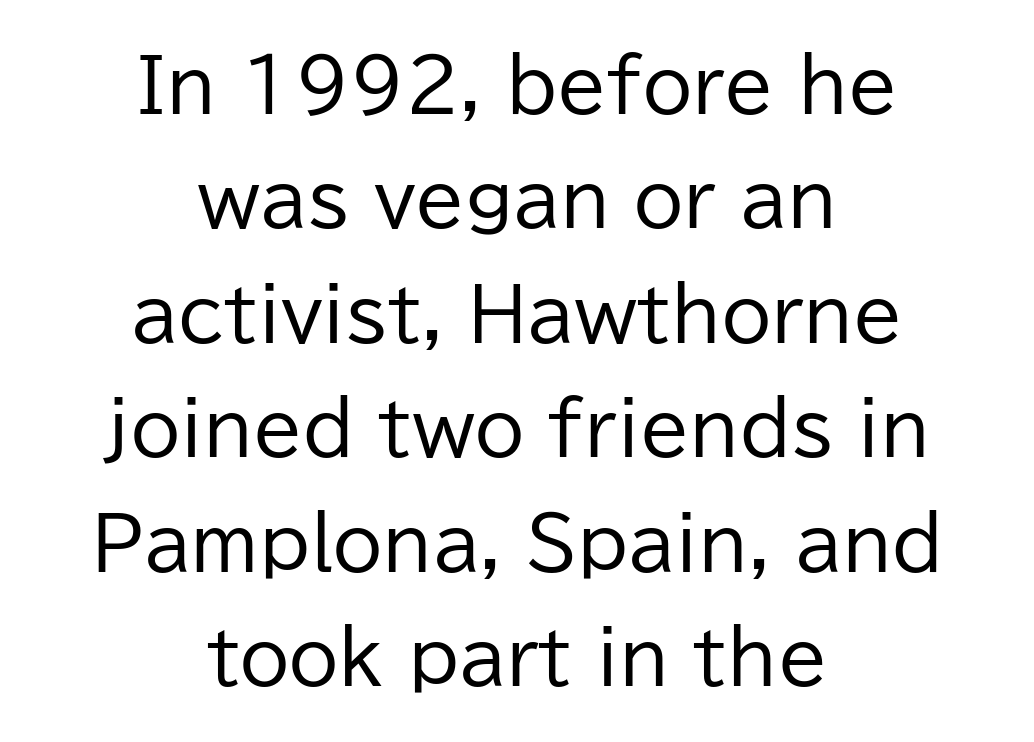
Q: Is the text bold? A: No.
Q: Is the text italic (slanted)? A: No, it is upright.
Q: Is the typeface a serif or a sans-serif typeface? A: Sans-serif.
Q: Is the text underlined? A: No.
Q: How is the paragraph aligned? A: Centered.
Q: Is the spacing between letters normal or unusually wide? A: Normal.
Q: Is the spacing between lines tight, normal or loose? A: Normal.
Q: Width (condensed, normal, or wide)? A: Normal.
Q: Stroke contrast? A: Low.
Q: x-height? A: Medium.
Q: Monospaced? A: No.
